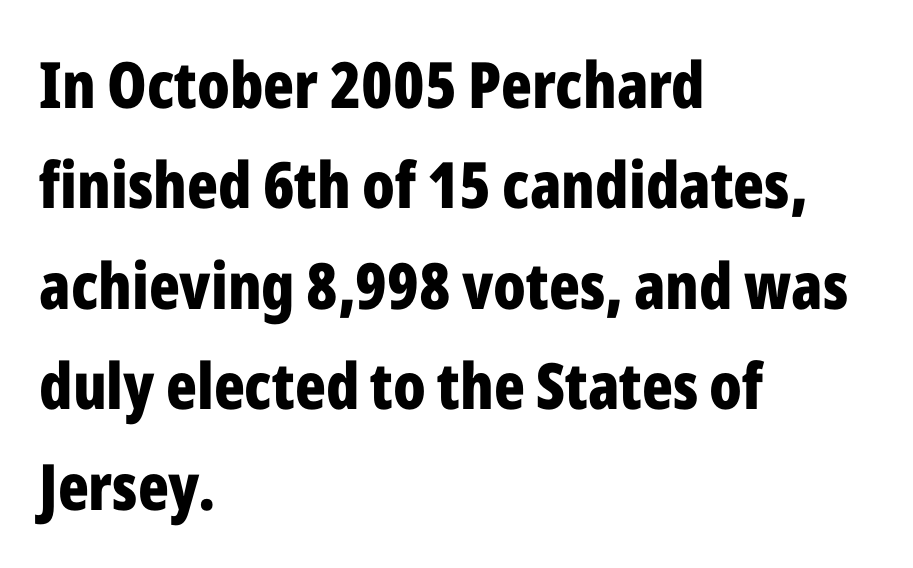
The image shows 64 px bold, condensed sans-serif type, upright; set left-aligned, normal line spacing (1.57x), normal letter spacing, not underlined; low stroke contrast and a medium x-height.
